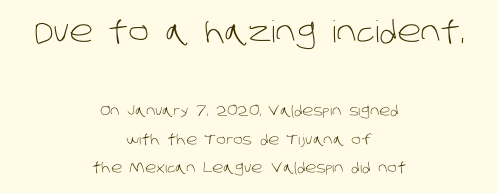
The image shows 30 px light sans-serif type; set centered, loose line spacing (2.06x), normal letter spacing, not underlined; the first (top) block is 2.14x larger; low stroke contrast and a large x-height.
